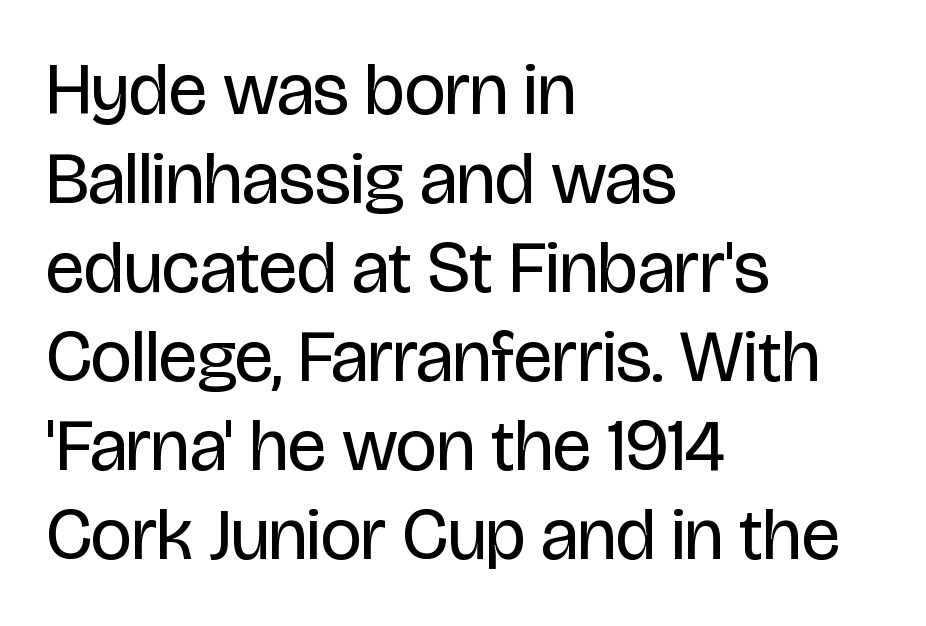
{"serif": "no", "italic": "no", "bold": "no", "weight": "regular", "width": "condensed", "stroke_contrast": "low", "x_height": "large", "monospaced": "no", "underline": "no", "align": "left", "line_spacing_ratio": 1.22, "letter_spacing": "normal", "letter_spacing_em": 0.0, "glyph_px": 73}
